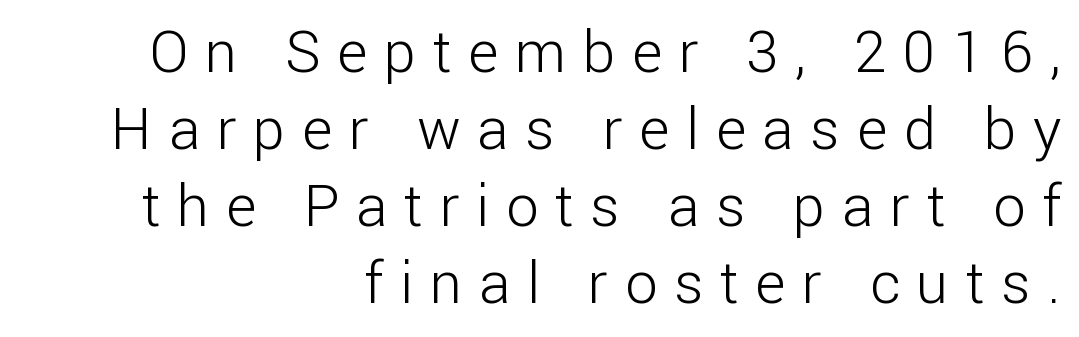
Compared with typical paragraphs, the rows here are spaced about the same. Upright lettering throughout. The horizontal fit of the characters is loose and conspicuously gappy. Alignment: flush right. The designer went with a sans here, leaving each stem footless.
